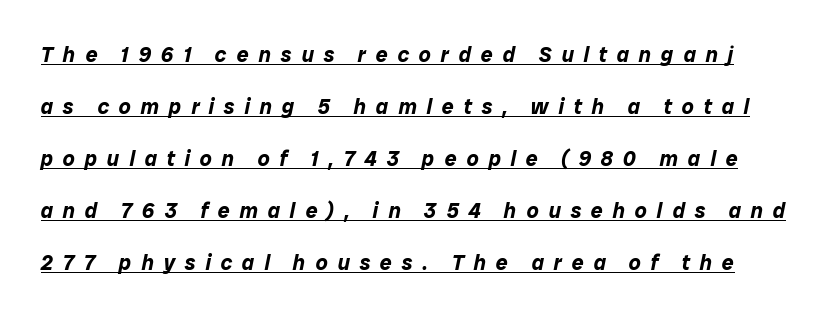
The image shows 21 px bold type, italic (leaning right); set loose line spacing (2.48x), unusually wide letter spacing (+0.47 em), underlined.
